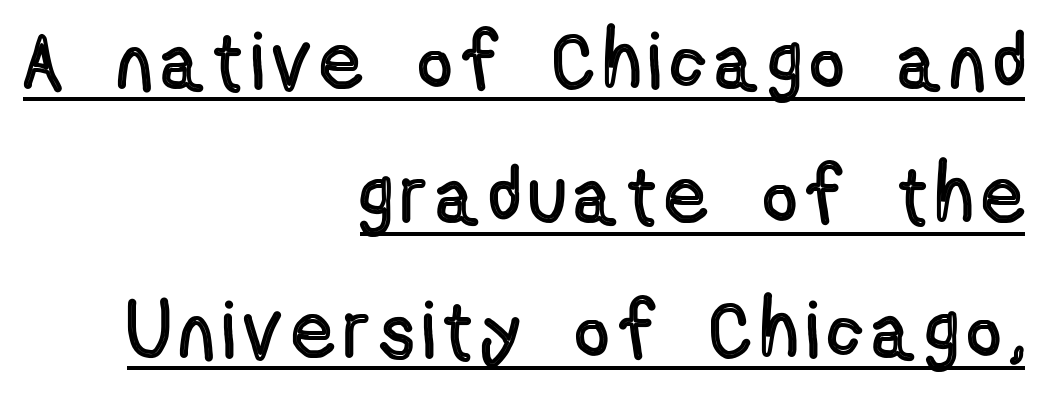
In designer terms, the underline attribute is active on this setting. Proportional: the letters do not fall into vertical columns. The lettering stays uniformly vertical, giving the passage a roman look. Compared with typical paragraphs, the rows here are spaced about the same. The typesetter chose a ragged-left arrangement here.
